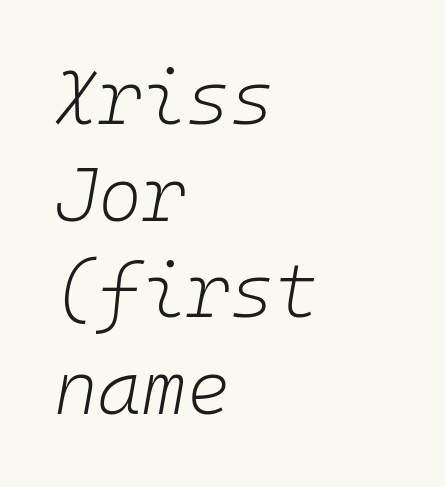
The image shows 75 px light type, italic (leaning right), monospaced; set left-aligned, normal line spacing (1.29x), normal letter spacing, not underlined; low stroke contrast and a medium x-height.
